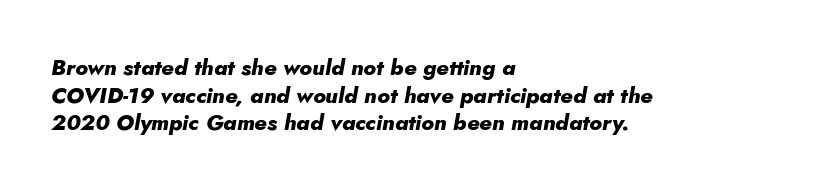
Q: Is the text bold? A: Yes.
Q: Is the text italic (slanted)? A: Yes, it leans right by about 10 degrees.
Q: Is the text underlined? A: No.
Q: How is the paragraph aligned? A: Left-aligned.
Q: Is the spacing between letters normal or unusually wide? A: Normal.
Q: Is the spacing between lines tight, normal or loose? A: Normal.
